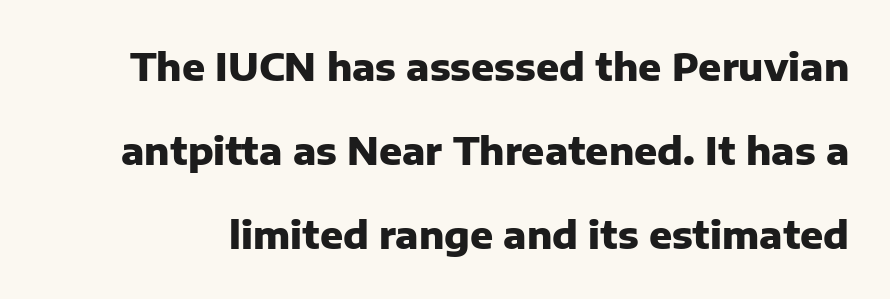
Q: Is the text bold? A: Yes.
Q: Is the text italic (slanted)? A: No, it is upright.
Q: Is the typeface a serif or a sans-serif typeface? A: Sans-serif.
Q: Is the text underlined? A: No.
Q: Is the spacing between letters normal or unusually wide? A: Normal.
Q: Is the spacing between lines tight, normal or loose? A: Loose.
Q: Width (condensed, normal, or wide)? A: Normal.
Q: Stroke contrast? A: Low.
Q: x-height? A: Medium.
Q: Monospaced? A: No.
